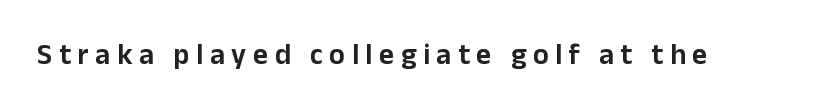
Q: Is the text italic (slanted)? A: No, it is upright.
Q: Is the typeface a serif or a sans-serif typeface? A: Sans-serif.
Q: Is the text underlined? A: No.
Q: Is the spacing between letters normal or unusually wide? A: Unusually wide.
Q: Width (condensed, normal, or wide)? A: Normal.
Q: Stroke contrast? A: Low.
Q: x-height? A: Medium.
Q: Monospaced? A: No.
